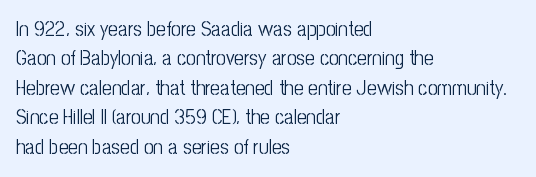
A clean baseline with only descenders dipping below it. If you drew a line through each stem, it would be perfectly vertical. Honestly, the row spacing looks completely unremarkable. Is this a heavy cut? Hardly; it is regular or lighter.
